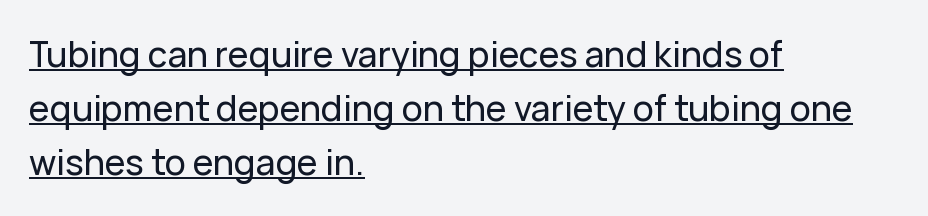
Teacher's note: observe the even left margin — that is flush-left alignment. The face used here is rendered with its standard letterfit. The axis of the letterforms is exactly vertical. Serif or sans? Sans — the stroke terminals are bare.
